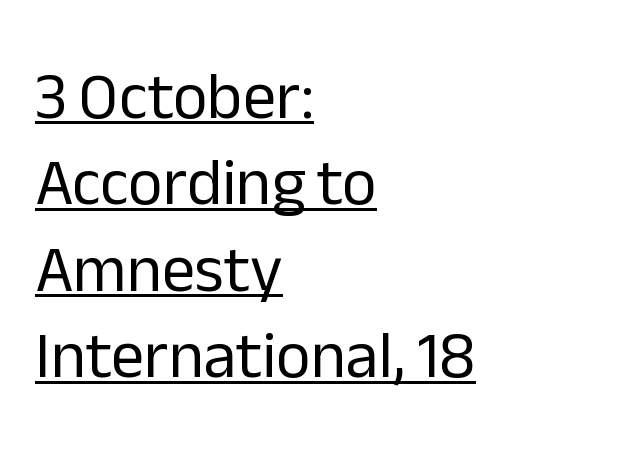
The image shows 66 px regular-weight sans-serif type, upright; set left-aligned, normal line spacing (1.31x), normal letter spacing, underlined; low stroke contrast and a medium x-height.
